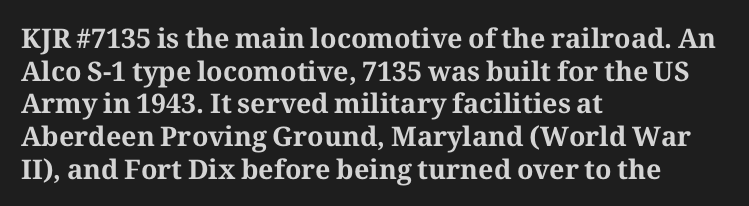
{"italic": "no", "bold": "yes", "underline": "no", "align": "left", "line_spacing_ratio": 1.21, "letter_spacing": "normal", "letter_spacing_em": 0.0, "glyph_px": 27}
